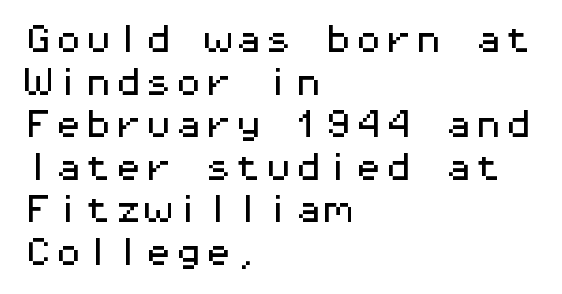
How would I describe the line gaps? Plain and ordinary. Unlike a traditional serif, this face leaves its strokes unadorned. Tall strokes in this sample are plumb rather than angled. Monospaced: the letters line up in strict vertical columns. Descender tails drop into unmarked territory. Observe the ordinary spacing: letters are neighbours, not strangers.
